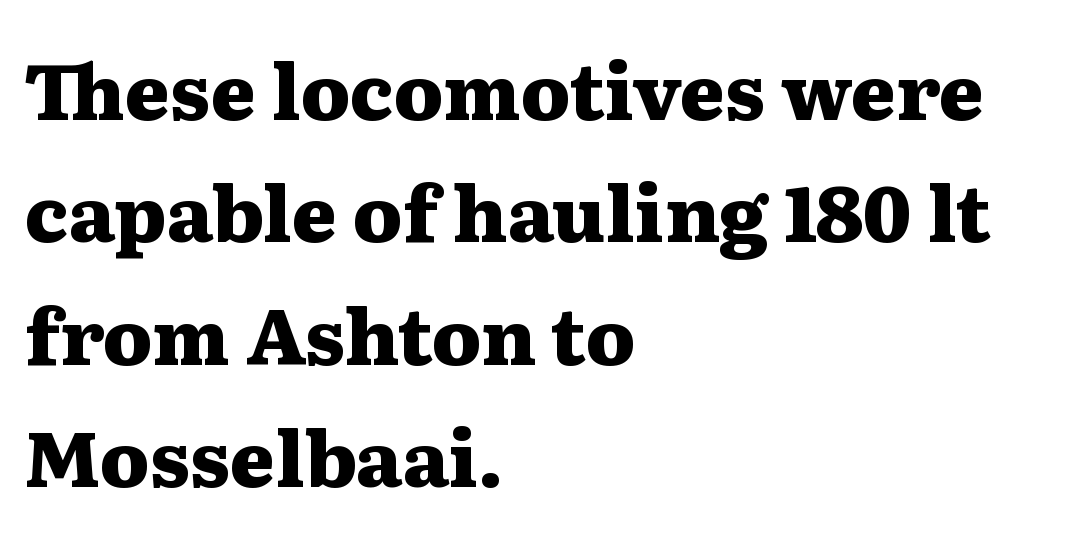
{"serif": "yes", "italic": "no", "bold": "yes", "weight": "heavy", "width": "wide", "stroke_contrast": "medium", "x_height": "medium", "monospaced": "no", "underline": "no", "align": "left", "line_spacing": "normal", "line_spacing_ratio": 1.59, "letter_spacing": "normal", "letter_spacing_em": 0.0, "glyph_px": 77}
